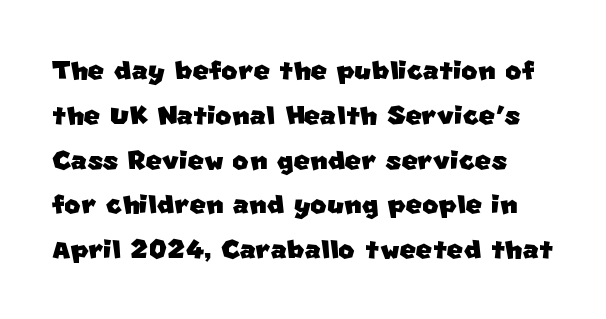
Q: Is the typeface a serif or a sans-serif typeface? A: Sans-serif.
Q: Is the text underlined? A: No.
Q: Is the spacing between letters normal or unusually wide? A: Normal.
Q: Is the spacing between lines tight, normal or loose? A: Normal.
Q: Width (condensed, normal, or wide)? A: Normal.
Q: Stroke contrast? A: Low.
Q: x-height? A: Large.
Q: Monospaced? A: No.
